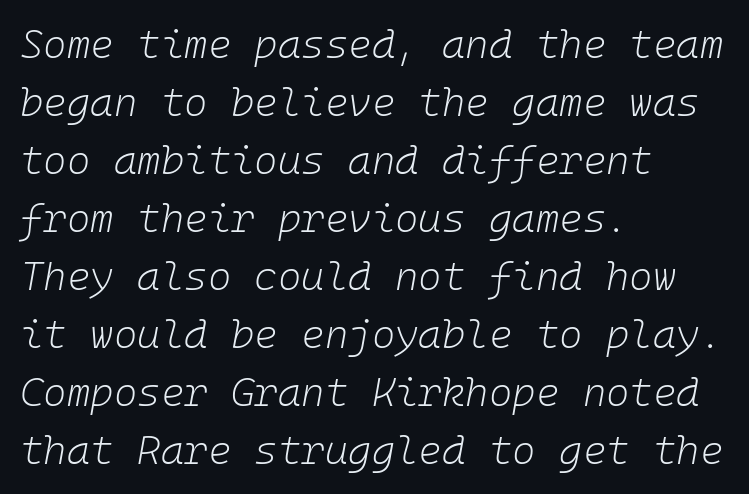
The image shows 40 px light type, italic (leaning right), monospaced; set left-aligned, normal line spacing (1.45x), normal letter spacing, not underlined; low stroke contrast and a medium x-height.
